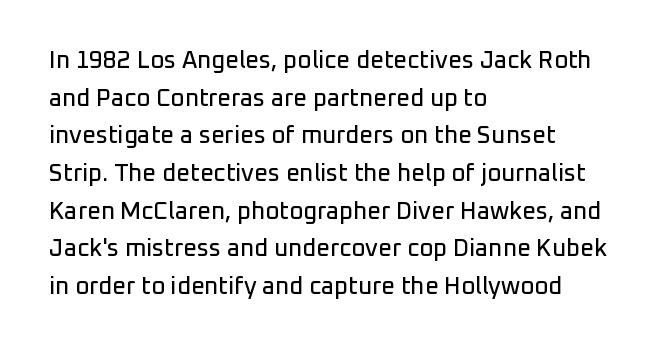
Q: Is the text italic (slanted)? A: No, it is upright.
Q: Is the text underlined? A: No.
Q: How is the paragraph aligned? A: Left-aligned.
Q: Is the spacing between letters normal or unusually wide? A: Normal.
Q: Is the spacing between lines tight, normal or loose? A: Normal.
